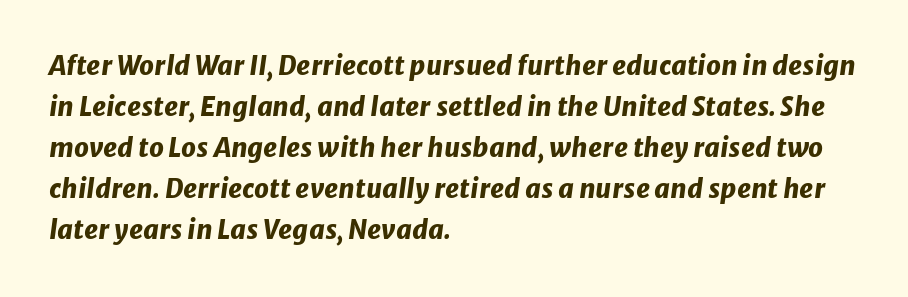
Q: Is the text bold? A: Yes.
Q: Is the text italic (slanted)? A: Yes, it leans right by about 8 degrees.
Q: Is the text underlined? A: No.
Q: How is the paragraph aligned? A: Left-aligned.
Q: Is the spacing between letters normal or unusually wide? A: Normal.
Q: Is the spacing between lines tight, normal or loose? A: Normal.
